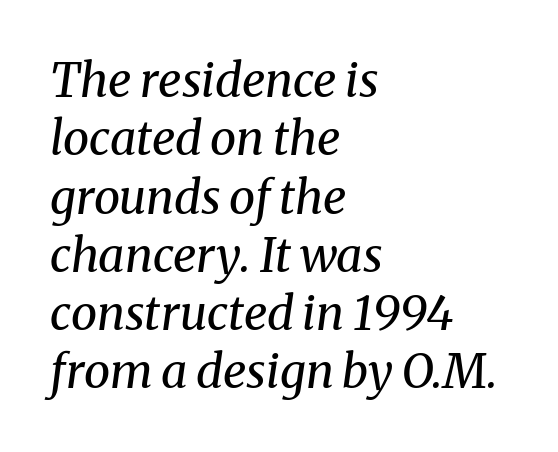
The rag falls on the right side of this text block. Underlining? Definitely not there. Does the type have serifs? Yes, each stem ends in a small foot. Tracking value appears to be zero — textbook default spacing.
